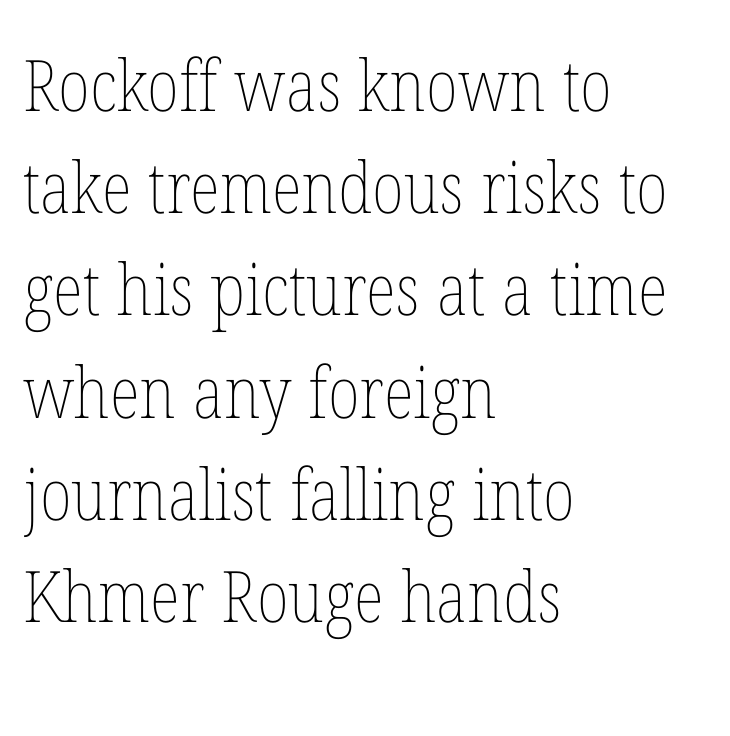
The image shows 71 px thin, condensed type, upright; set left-aligned, normal line spacing (1.44x), normal letter spacing, not underlined; low stroke contrast and a medium x-height.
